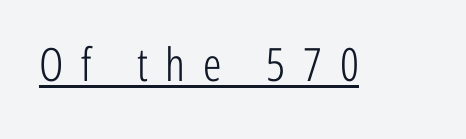
Q: Is the text bold? A: No.
Q: Is the text italic (slanted)? A: No, it is upright.
Q: Is the typeface a serif or a sans-serif typeface? A: Sans-serif.
Q: Is the text underlined? A: Yes.
Q: Is the spacing between letters normal or unusually wide? A: Unusually wide.
Q: Width (condensed, normal, or wide)? A: Condensed.
Q: Stroke contrast? A: Low.
Q: x-height? A: Medium.
Q: Monospaced? A: No.
